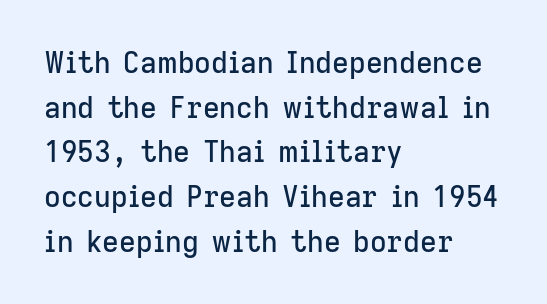
Nope, no serifs anywhere on these letters. You can tell it's not italic because the verticals are truly vertical. What's the leading like? Ordinary, nothing unusual. All the whitespace from short lines collects on the right. Tracking value appears to be zero — textbook default spacing.
